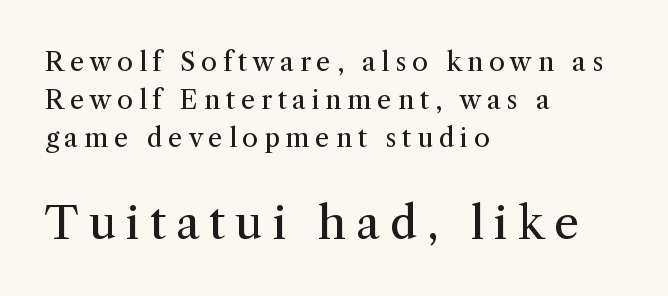
Q: Is the text bold? A: No.
Q: Is the text italic (slanted)? A: No, it is upright.
Q: Is the typeface a serif or a sans-serif typeface? A: Serif.
Q: Is the text underlined? A: No.
Q: How is the paragraph aligned? A: Left-aligned.
Q: Is the spacing between letters normal or unusually wide? A: Unusually wide.
Q: Is the spacing between lines tight, normal or loose? A: Normal.
Q: Which block of text is set in a larger size, the first (top) or the second (bottom)? A: The second (bottom) one.
Q: Width (condensed, normal, or wide)? A: Normal.
Q: Stroke contrast? A: Medium.
Q: x-height? A: Medium.
Q: Monospaced? A: No.
